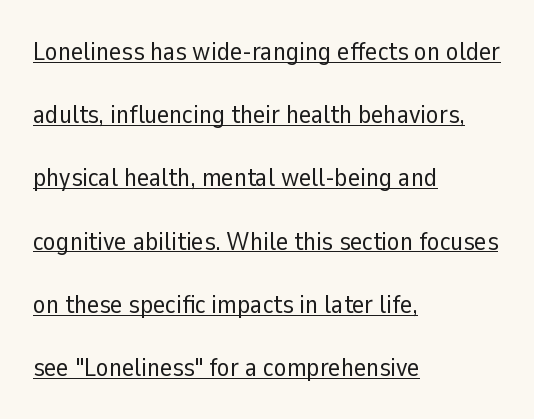
The image shows 26 px text type, upright; set left-aligned, loose line spacing (2.43x), normal letter spacing, underlined.
